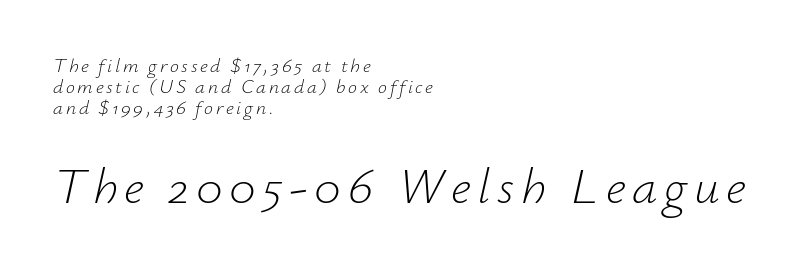
Q: Is the text bold? A: No.
Q: Is the text italic (slanted)? A: Yes, it leans right by about 12 degrees.
Q: Is the text underlined? A: No.
Q: How is the paragraph aligned? A: Left-aligned.
Q: Is the spacing between lines tight, normal or loose? A: Tight.
Q: Which block of text is set in a larger size, the first (top) or the second (bottom)? A: The second (bottom) one.
Q: Width (condensed, normal, or wide)? A: Normal.
Q: Stroke contrast? A: Low.
Q: x-height? A: Small.
Q: Monospaced? A: No.
